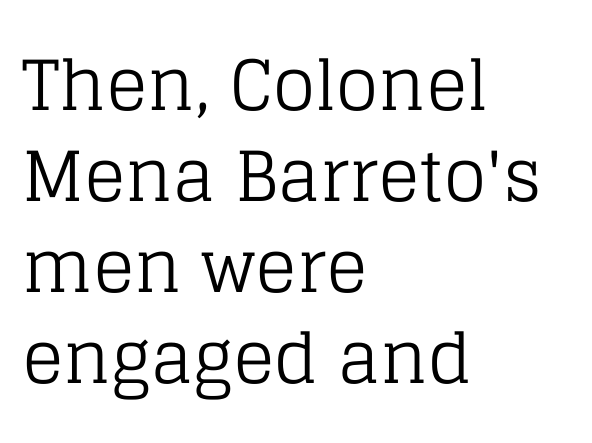
The string is rendered with underlining switched off. The typography opts for an upright posture over an oblique one. Small tapered or slab feet sit at the stroke ends, so this counts as serif. Where is the straight margin? On the left. Horizontal bands of white between lines are of average thickness. Think of a printed novel: that variable character pitch is what you see here.
